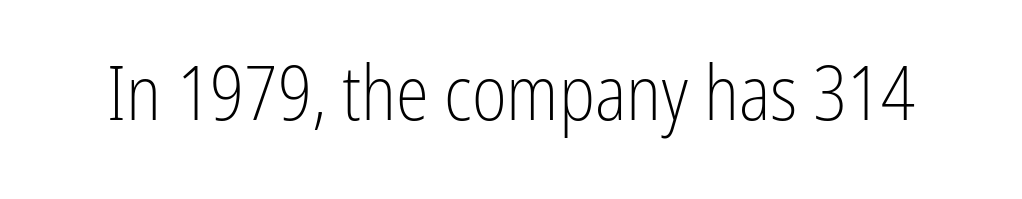
{"serif": "no", "italic": "no", "bold": "no", "weight": "light", "width": "condensed", "stroke_contrast": "low", "x_height": "medium", "monospaced": "no", "underline": "no", "letter_spacing": "normal", "letter_spacing_em": 0.0, "glyph_px": 75}
